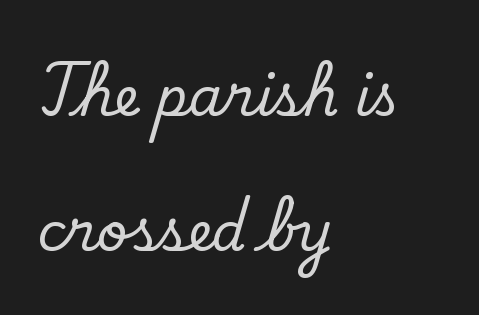
Q: Is the text italic (slanted)? A: Yes.
Q: Is the typeface a serif or a sans-serif typeface? A: Serif.
Q: Is the text underlined? A: No.
Q: How is the paragraph aligned? A: Left-aligned.
Q: Is the spacing between letters normal or unusually wide? A: Normal.
Q: Is the spacing between lines tight, normal or loose? A: Loose.
Q: Width (condensed, normal, or wide)? A: Normal.
Q: Stroke contrast? A: Low.
Q: x-height? A: Small.
Q: Monospaced? A: No.
